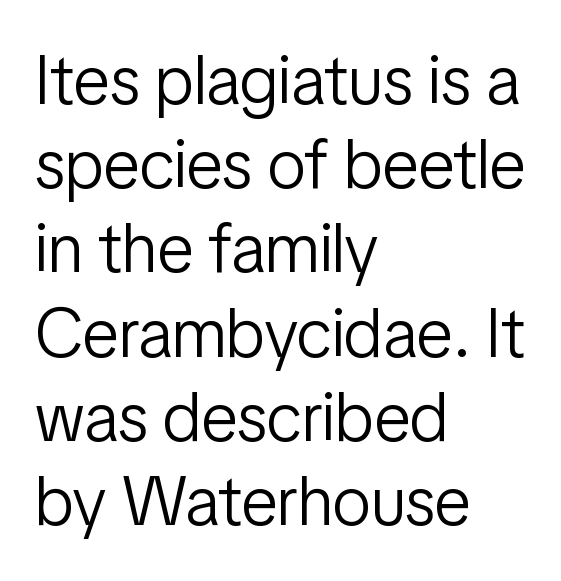
Q: Is the text bold? A: No.
Q: Is the text italic (slanted)? A: No, it is upright.
Q: Is the typeface a serif or a sans-serif typeface? A: Sans-serif.
Q: Is the text underlined? A: No.
Q: How is the paragraph aligned? A: Left-aligned.
Q: Is the spacing between letters normal or unusually wide? A: Normal.
Q: Width (condensed, normal, or wide)? A: Condensed.
Q: Stroke contrast? A: Low.
Q: x-height? A: Medium.
Q: Monospaced? A: No.
